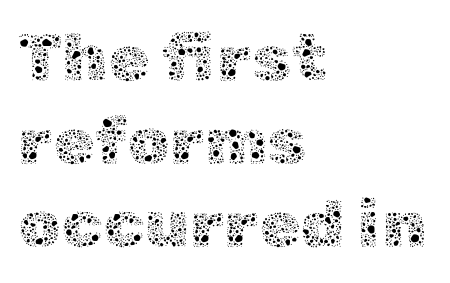
The baseline area is clear. Italic? Not at all — the glyphs are vertical. Visually the block forms a straight wall on the left and a jagged coastline on the right. Words appear dense and cohesive because spacing is normal.
